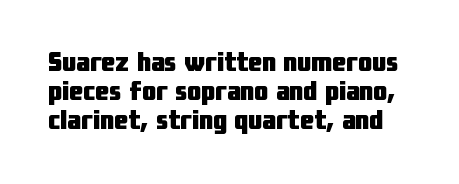
The image shows 28 px heavy, condensed sans-serif type, upright; set tight line spacing (1.04x), normal letter spacing, not underlined; low stroke contrast and a medium x-height.
